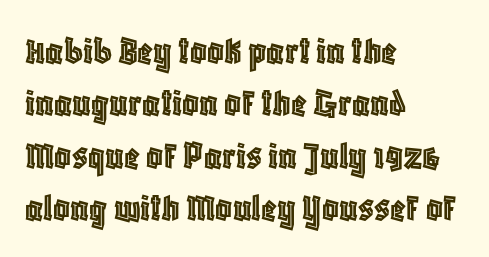
{"italic": "no", "width": "condensed", "x_height": "large", "monospaced": "no", "underline": "no", "align": "left", "line_spacing": "normal", "line_spacing_ratio": 1.28, "letter_spacing": "normal", "letter_spacing_em": 0.0, "glyph_px": 41}
